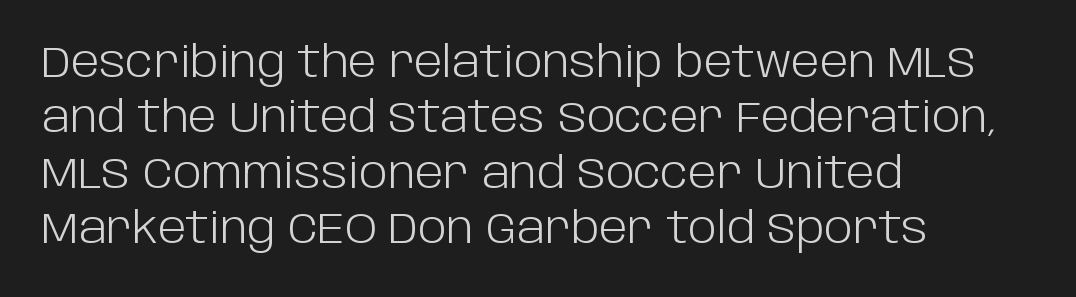
The image shows 43 px light sans-serif type, upright; set left-aligned, normal line spacing (1.29x), normal letter spacing, not underlined; low stroke contrast and a large x-height.
